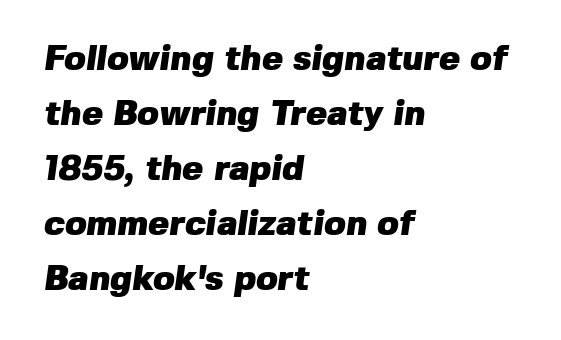
Q: Is the text bold? A: Yes.
Q: Is the typeface a serif or a sans-serif typeface? A: Sans-serif.
Q: Is the text underlined? A: No.
Q: How is the paragraph aligned? A: Left-aligned.
Q: Is the spacing between letters normal or unusually wide? A: Normal.
Q: Is the spacing between lines tight, normal or loose? A: Normal.
Q: Width (condensed, normal, or wide)? A: Normal.
Q: Stroke contrast? A: Low.
Q: x-height? A: Medium.
Q: Monospaced? A: No.
